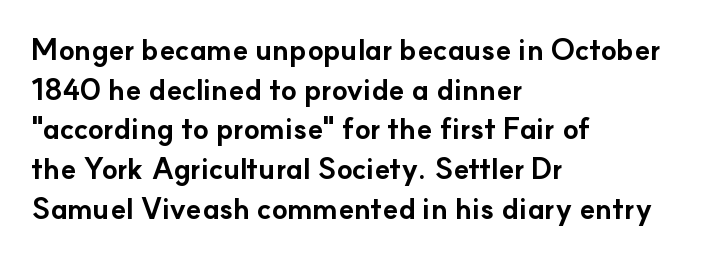
{"serif": "no", "italic": "no", "bold": "yes", "weight": "bold", "width": "normal", "stroke_contrast": "low", "x_height": "small", "monospaced": "no", "underline": "no", "align": "left", "line_spacing": "normal", "line_spacing_ratio": 1.37, "letter_spacing": "normal", "letter_spacing_em": 0.0, "glyph_px": 29}
